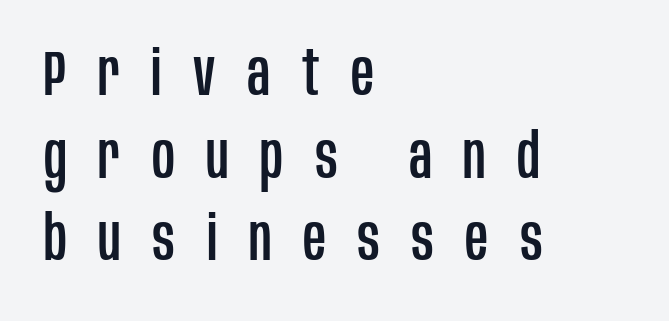
Q: Is the text italic (slanted)? A: No, it is upright.
Q: Is the typeface a serif or a sans-serif typeface? A: Sans-serif.
Q: Is the text underlined? A: No.
Q: How is the paragraph aligned? A: Left-aligned.
Q: Is the spacing between letters normal or unusually wide? A: Unusually wide.
Q: Is the spacing between lines tight, normal or loose? A: Normal.
Q: Width (condensed, normal, or wide)? A: Condensed.
Q: Stroke contrast? A: Low.
Q: x-height? A: Large.
Q: Monospaced? A: No.
